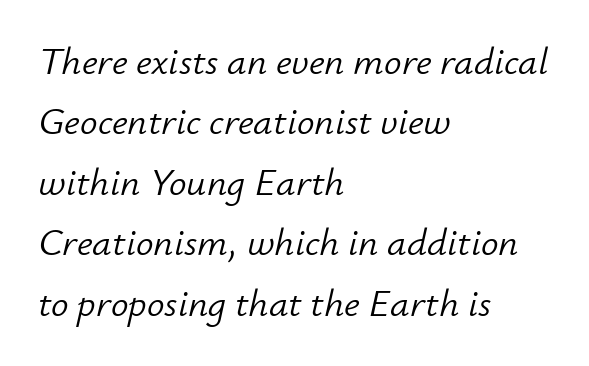
{"italic": "yes", "lean": "right", "slant_degrees": 12, "bold": "no", "weight": "light", "width": "normal", "stroke_contrast": "low", "x_height": "small", "monospaced": "no", "underline": "no", "align": "left", "line_spacing": "normal", "line_spacing_ratio": 1.55, "letter_spacing": "normal", "letter_spacing_em": 0.0, "glyph_px": 39}
